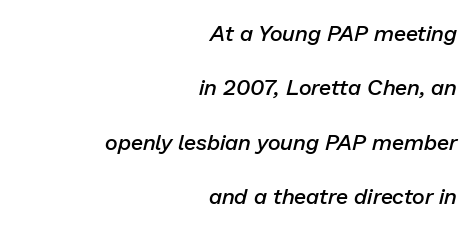
The paragraph shown leans on its right margin. Designer's note — italics engaged. Tracking value appears to be zero — textbook default spacing. Stroke thickness is moderately raised; the sample reads as semibold. Check under the words: just untouched page. You could fit nearly another row in the gap between these rows.
